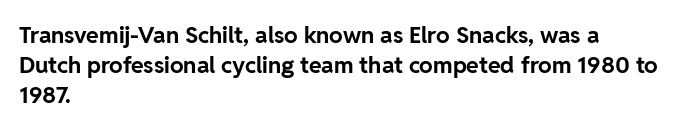
{"italic": "no", "bold": "yes", "underline": "no", "align": "left", "line_spacing": "normal", "line_spacing_ratio": 1.3, "letter_spacing": "normal", "letter_spacing_em": 0.0, "glyph_px": 23}
